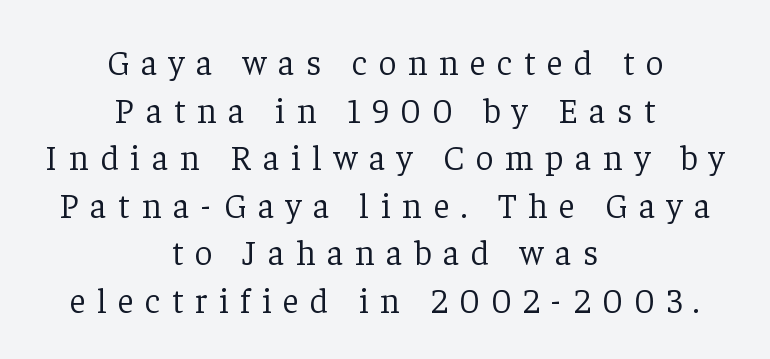
The specimen omits any rule beneath the text block's lines. Every stem runs plumb, perpendicular to the baseline. The characters display serif detailing at their extremities. The font sits on the lighter half of the weight spectrum, regular included.
